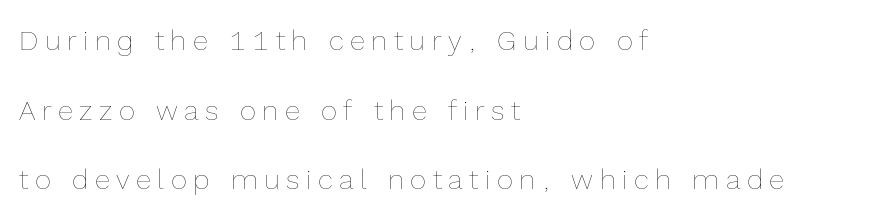
Bare-footed words on every line. You could fit nearly another row in the gap between these rows. Tall strokes in this sample are plumb rather than angled. One-word summary of the alignment: left. Bold? No — there's no thickening of the strokes. Characters follow at a spacing far wider than the type designer built in.
